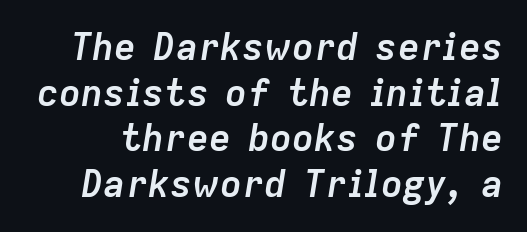
These words are printed bold, with thick strokes throughout. There is no visible air inserted between adjacent glyphs. Looks like regular typesetting: each glyph gets only the width it needs. Style check: oblique. Type without underlining.
